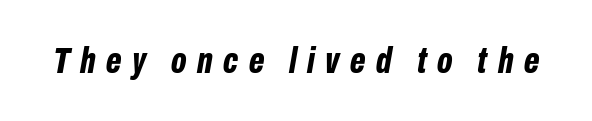
Q: Is the text bold? A: Yes.
Q: Is the text italic (slanted)? A: Yes, it leans right by about 10 degrees.
Q: Is the text underlined? A: No.
Q: Is the spacing between letters normal or unusually wide? A: Unusually wide.
Q: Width (condensed, normal, or wide)? A: Condensed.
Q: Stroke contrast? A: Low.
Q: x-height? A: Medium.
Q: Monospaced? A: No.
